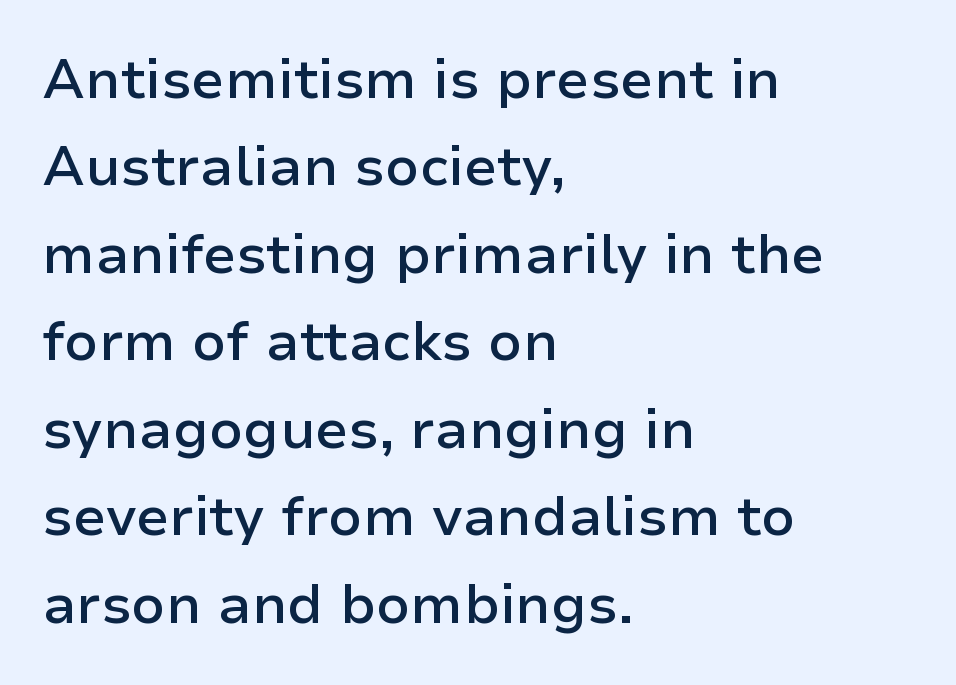
{"serif": "no", "italic": "no", "bold": "semi", "weight": "semibold", "width": "normal", "stroke_contrast": "low", "x_height": "medium", "monospaced": "no", "underline": "no", "align": "left", "line_spacing": "normal", "line_spacing_ratio": 1.59, "letter_spacing": "normal", "letter_spacing_em": 0.0, "glyph_px": 55}
